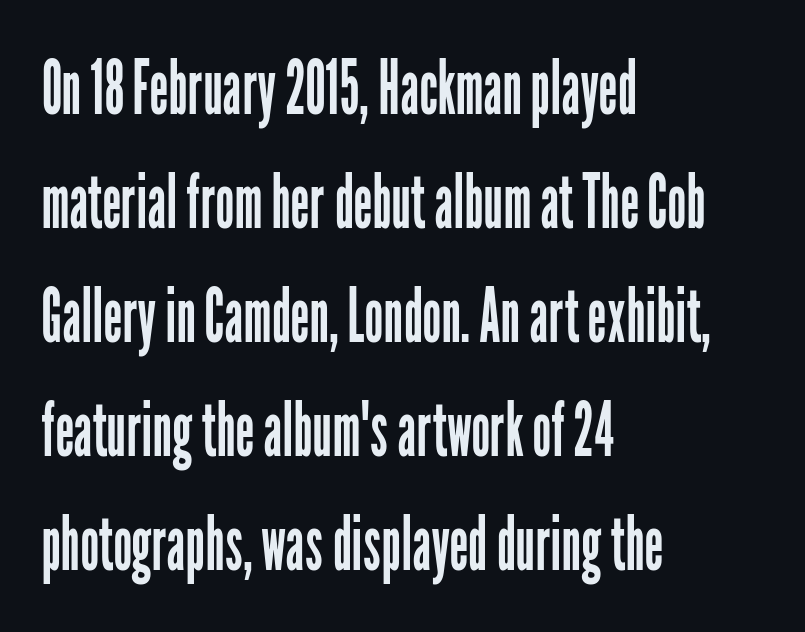
The image shows 75 px regular-weight, condensed sans-serif type, upright; set left-aligned, normal line spacing (1.52x), normal letter spacing, not underlined; low stroke contrast and a medium x-height.
